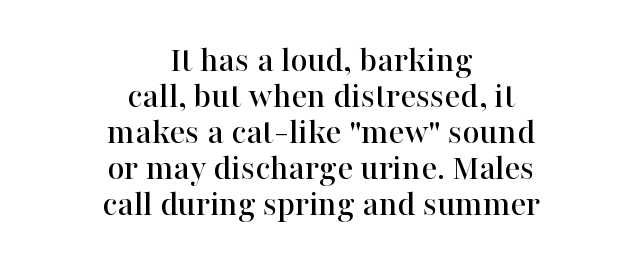
The image shows 37 px serif type, upright; set centered, tight line spacing (0.97x), normal letter spacing, not underlined; high stroke contrast and a medium x-height.
